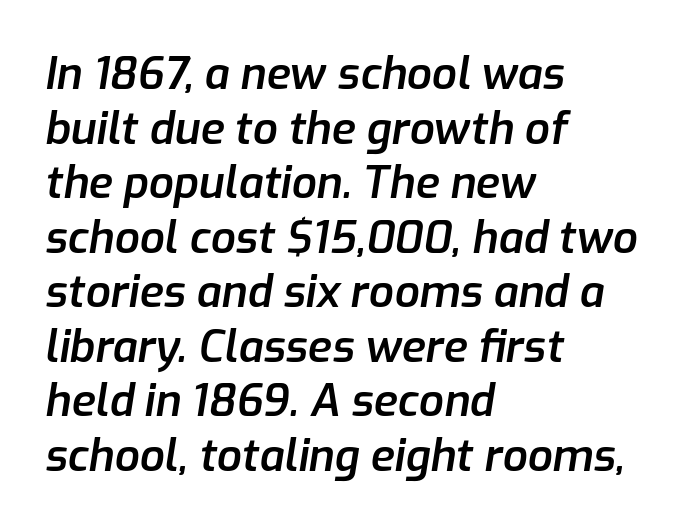
{"italic": "yes", "lean": "right", "slant_degrees": 9, "bold": "semi", "weight": "semibold", "width": "normal", "stroke_contrast": "low", "x_height": "medium", "monospaced": "no", "underline": "no", "align": "left", "line_spacing_ratio": 1.24, "letter_spacing": "normal", "letter_spacing_em": 0.0, "glyph_px": 44}
